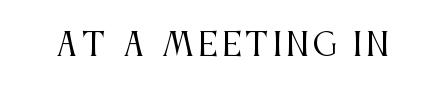
Q: Is the text bold? A: No.
Q: Is the text italic (slanted)? A: No, it is upright.
Q: Is the typeface a serif or a sans-serif typeface? A: Serif.
Q: Is the text underlined? A: No.
Q: Width (condensed, normal, or wide)? A: Condensed.
Q: Stroke contrast? A: Medium.
Q: x-height? A: Large.
Q: Monospaced? A: No.
